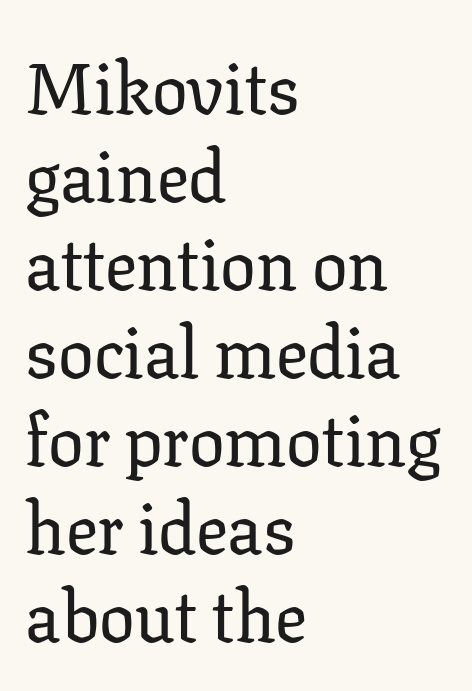
A roman cut, with each character standing at attention. The space beneath each line is pristine and unruled. The paragraph shown leans on its left margin. Is this a fixed-width face? No — the glyphs have proportional, varying widths. Tracking here is standard; glyphs follow each other at the usual distance.
